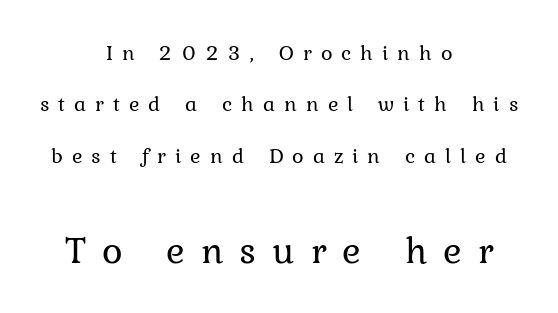
Q: Is the text bold? A: No.
Q: Is the text italic (slanted)? A: No, it is upright.
Q: Is the typeface a serif or a sans-serif typeface? A: Serif.
Q: Is the text underlined? A: No.
Q: How is the paragraph aligned? A: Centered.
Q: Is the spacing between letters normal or unusually wide? A: Unusually wide.
Q: Is the spacing between lines tight, normal or loose? A: Loose.
Q: Which block of text is set in a larger size, the first (top) or the second (bottom)? A: The second (bottom) one.
Q: Width (condensed, normal, or wide)? A: Normal.
Q: Stroke contrast? A: Low.
Q: x-height? A: Medium.
Q: Monospaced? A: No.
